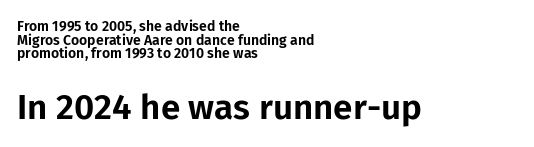
Compared with typical body copy, the letter spacing here is the same. The face used here appears at its bigger size in the lower chunk. Alignment: flush left. Do the characters align in a grid? No, the font is proportional.
